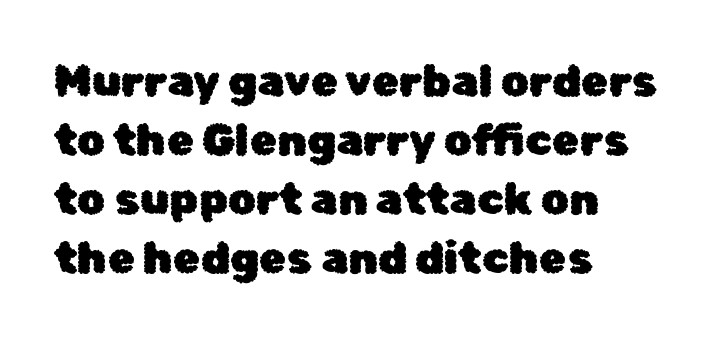
{"serif": "no", "italic": "no", "width": "normal", "stroke_contrast": "low", "x_height": "medium", "monospaced": "no", "underline": "no", "align": "left", "line_spacing": "normal", "line_spacing_ratio": 1.34, "letter_spacing": "normal", "letter_spacing_em": 0.0, "glyph_px": 44}
